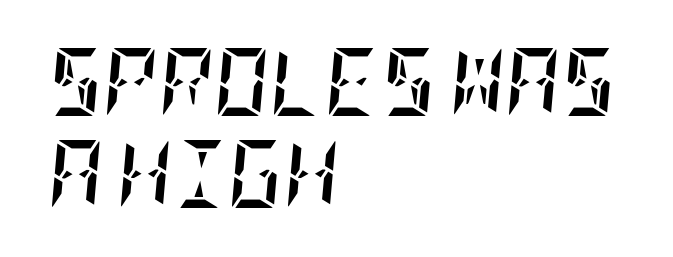
Q: Is the text bold? A: Yes.
Q: Is the text italic (slanted)? A: Yes, it leans right by about 5 degrees.
Q: Is the text underlined? A: No.
Q: How is the paragraph aligned? A: Left-aligned.
Q: Is the spacing between letters normal or unusually wide? A: Normal.
Q: Is the spacing between lines tight, normal or loose? A: Normal.
Q: Width (condensed, normal, or wide)? A: Condensed.
Q: Stroke contrast? A: Low.
Q: x-height? A: Large.
